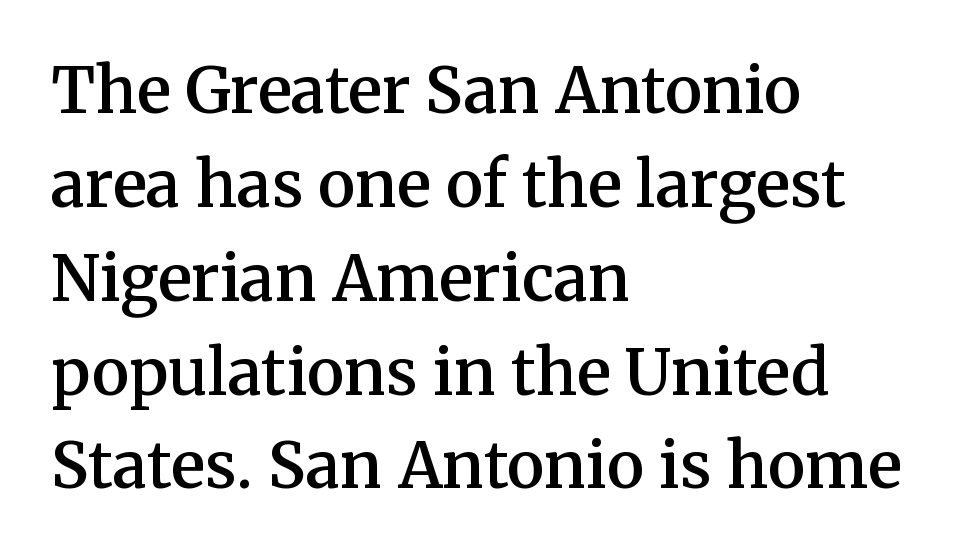
{"serif": "yes", "italic": "no", "bold": "semi", "weight": "semibold", "width": "normal", "stroke_contrast": "medium", "x_height": "medium", "monospaced": "no", "underline": "no", "align": "left", "line_spacing": "normal", "line_spacing_ratio": 1.49, "letter_spacing": "normal", "letter_spacing_em": 0.0, "glyph_px": 63}
